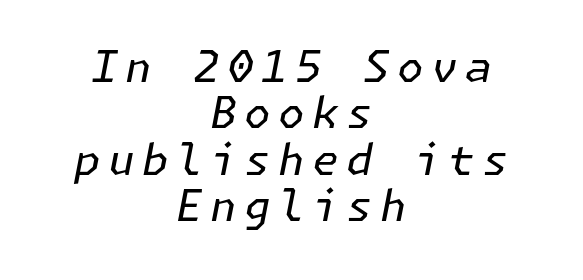
The typography opts for an oblique posture over an upright one. Each new line begins almost immediately beneath the previous one. Is the block centered? Yes — each line is placed symmetrically about the middle. The cut favours lightness, reaching ordinary text weight at its darkest. Honestly, there is no underline to notice here at all.
